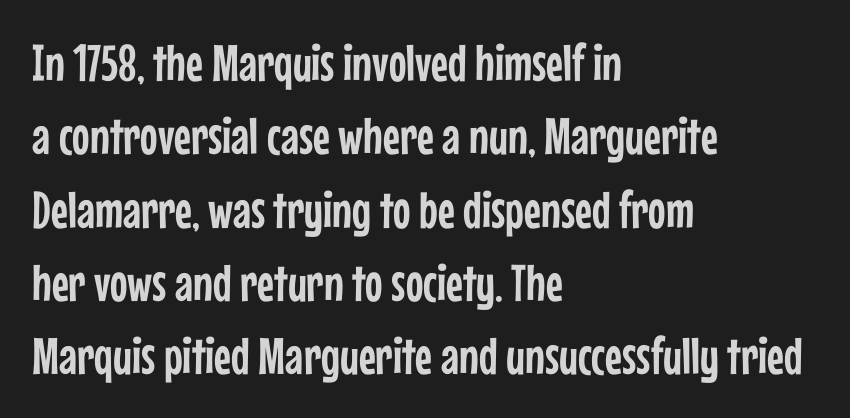
The image shows 52 px condensed sans-serif type, upright; set left-aligned, normal line spacing (1.41x), normal letter spacing, not underlined; low stroke contrast and a medium x-height.
